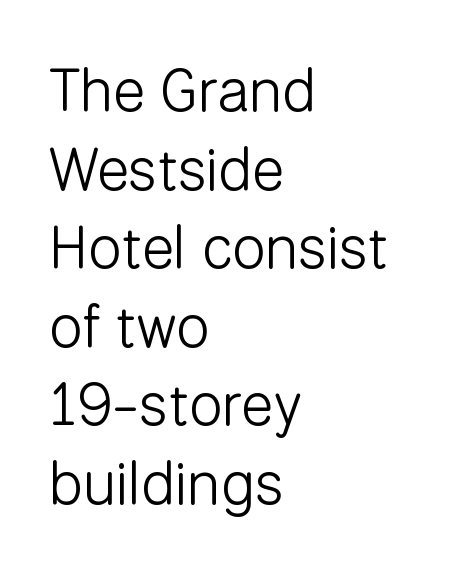
The rendering uses natural spacing where letterforms have individual widths. The strip under each line holds only bare page. Vertical spacing — default. Compared with typical body copy, the letter spacing here is the same. Visually the block forms a straight wall on the left and a jagged coastline on the right.
